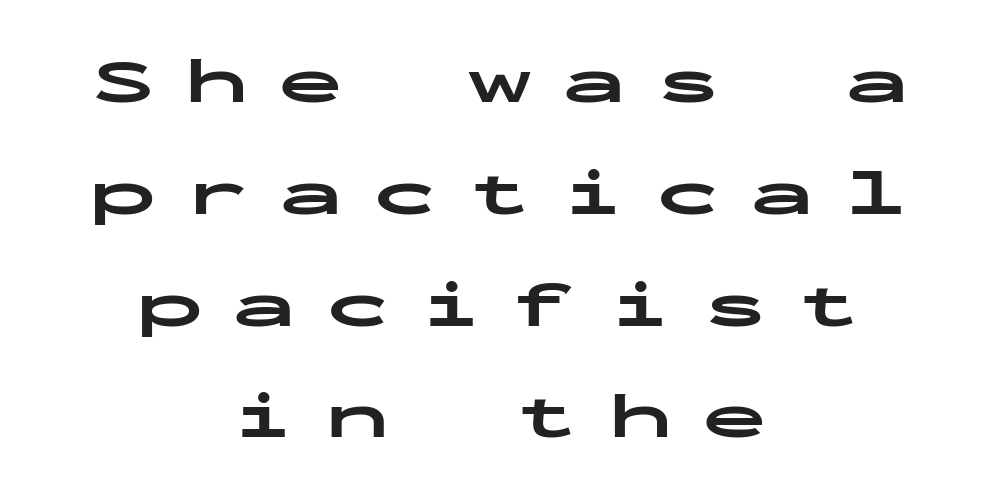
Q: Is the text bold? A: Yes.
Q: Is the text italic (slanted)? A: No, it is upright.
Q: Is the typeface a serif or a sans-serif typeface? A: Sans-serif.
Q: Is the text underlined? A: No.
Q: How is the paragraph aligned? A: Centered.
Q: Is the spacing between letters normal or unusually wide? A: Unusually wide.
Q: Width (condensed, normal, or wide)? A: Wide.
Q: Stroke contrast? A: Low.
Q: x-height? A: Medium.
Q: Monospaced? A: Yes.
